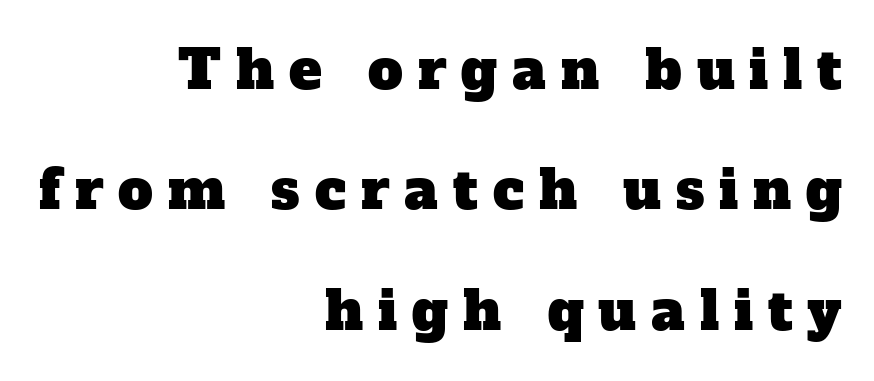
Q: Is the typeface a serif or a sans-serif typeface? A: Serif.
Q: Is the text underlined? A: No.
Q: How is the paragraph aligned? A: Right-aligned.
Q: Is the spacing between letters normal or unusually wide? A: Unusually wide.
Q: Is the spacing between lines tight, normal or loose? A: Loose.
Q: Width (condensed, normal, or wide)? A: Normal.
Q: Stroke contrast? A: Low.
Q: x-height? A: Medium.
Q: Monospaced? A: No.
